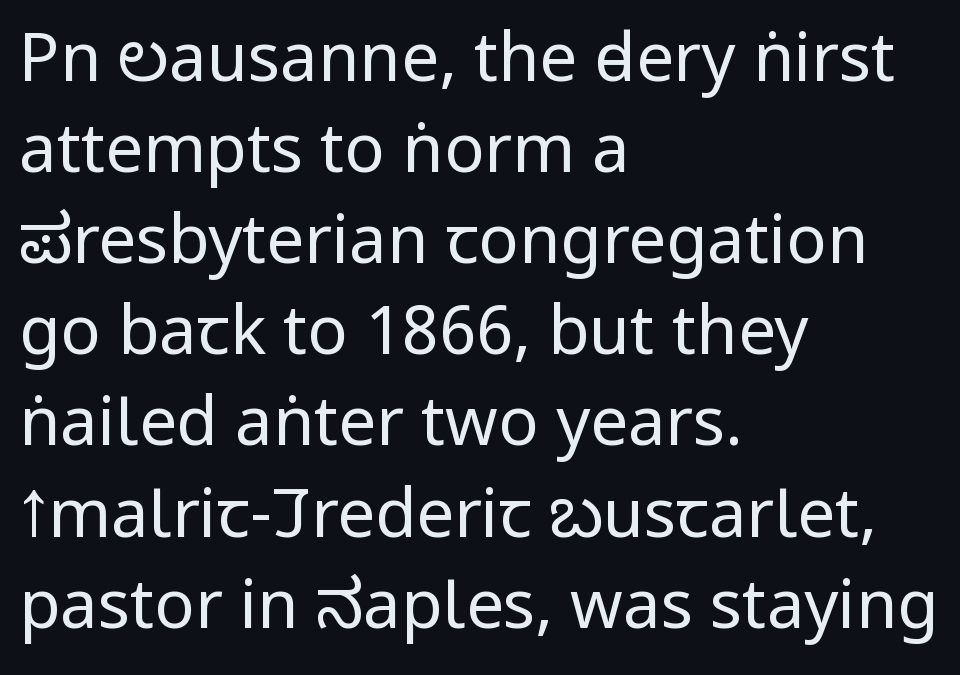
The image shows 67 px regular-weight, condensed sans-serif type, upright; set left-aligned, normal line spacing (1.36x), normal letter spacing, not underlined; low stroke contrast and a large x-height.
